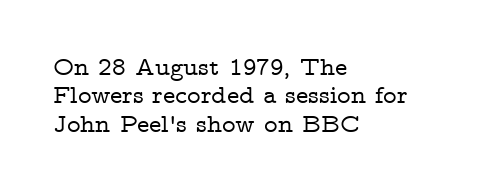
The image shows 26 px text type, upright; set left-aligned, tight line spacing (1.09x), normal letter spacing, not underlined.
